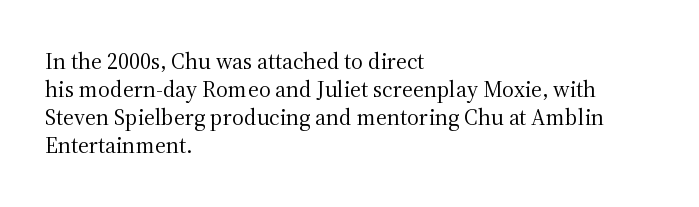
The image shows 23 px text type, upright; set left-aligned, line spacing 1.22x, normal letter spacing, not underlined.
